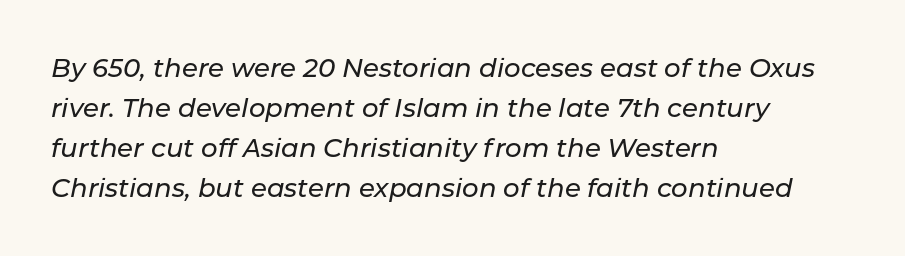
{"italic": "yes", "lean": "right", "slant_degrees": 11, "underline": "no", "align": "left", "line_spacing": "normal", "line_spacing_ratio": 1.54, "letter_spacing": "normal", "letter_spacing_em": 0.0, "glyph_px": 26}
